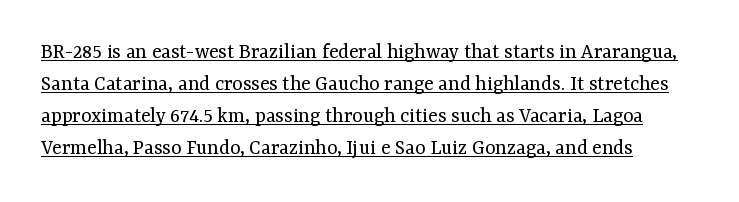
Q: Is the text bold? A: No.
Q: Is the text italic (slanted)? A: No, it is upright.
Q: Is the text underlined? A: Yes.
Q: Is the spacing between letters normal or unusually wide? A: Normal.
Q: Is the spacing between lines tight, normal or loose? A: Normal.
